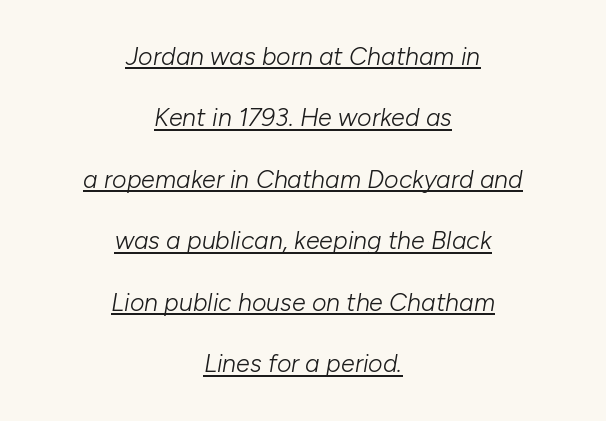
The image shows 25 px text type, italic (leaning right); set centered, loose line spacing (2.46x), normal letter spacing, underlined.
